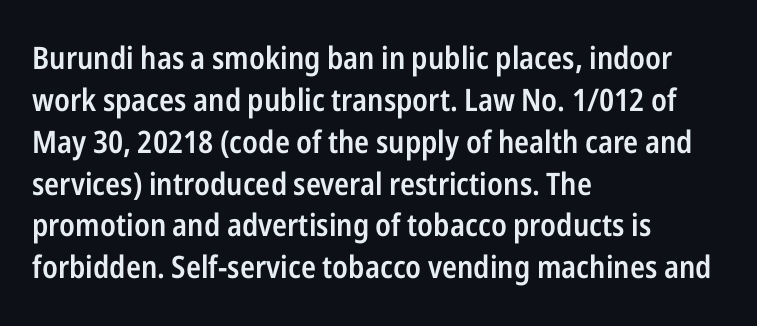
{"serif": "no", "italic": "no", "bold": "semi", "weight": "semibold", "width": "condensed", "stroke_contrast": "low", "x_height": "medium", "monospaced": "no", "underline": "no", "align": "left", "line_spacing": "normal", "line_spacing_ratio": 1.35, "letter_spacing": "normal", "letter_spacing_em": 0.0, "glyph_px": 31}
